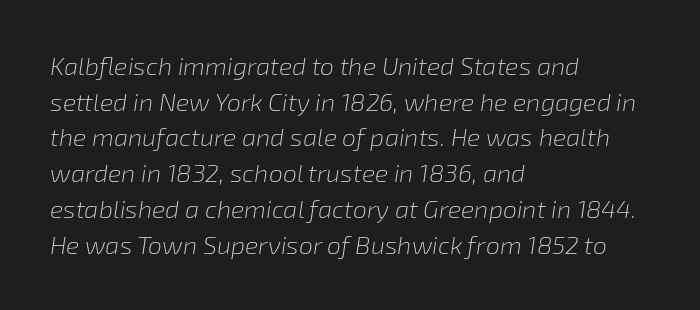
A bare baseline throughout the passage. One-word summary of the alignment: left. In terms of posture, this sample is oblique. Leading matches the norm, producing a regular column.
